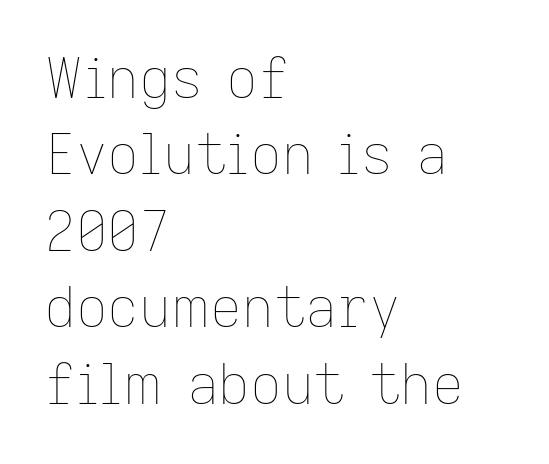
Q: Is the text bold? A: No.
Q: Is the text italic (slanted)? A: No, it is upright.
Q: Is the text underlined? A: No.
Q: How is the paragraph aligned? A: Left-aligned.
Q: Is the spacing between letters normal or unusually wide? A: Normal.
Q: Is the spacing between lines tight, normal or loose? A: Normal.
Q: Width (condensed, normal, or wide)? A: Normal.
Q: Stroke contrast? A: Low.
Q: x-height? A: Medium.
Q: Monospaced? A: No.
